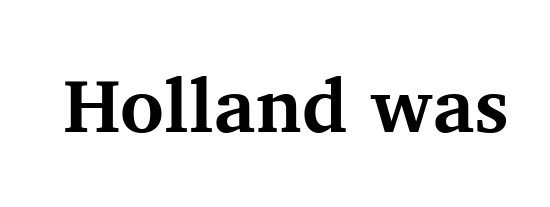
The image shows 75 px bold serif type, upright; set normal letter spacing, not underlined; medium stroke contrast and a medium x-height.
